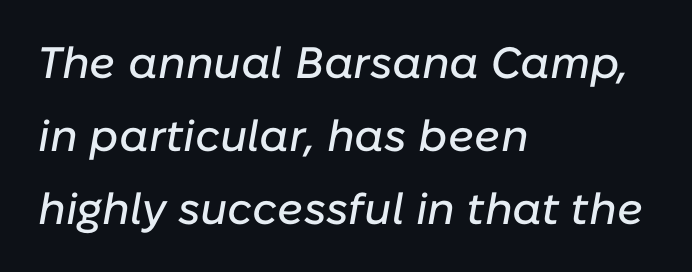
The passage shown is not underscored anywhere. Leading: standard. The rendering applies a slant to the glyphs. Line starts are locked; line ends wander. Looks like regular typesetting: each glyph gets only the width it needs.
